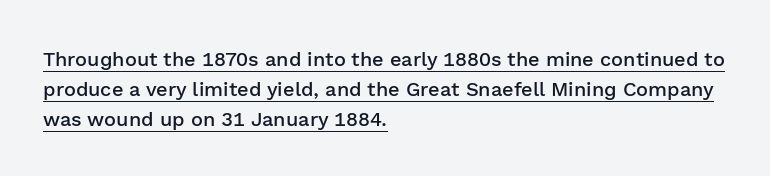
The image shows 20 px text type, upright; set left-aligned, normal line spacing (1.5x), normal letter spacing, underlined.
